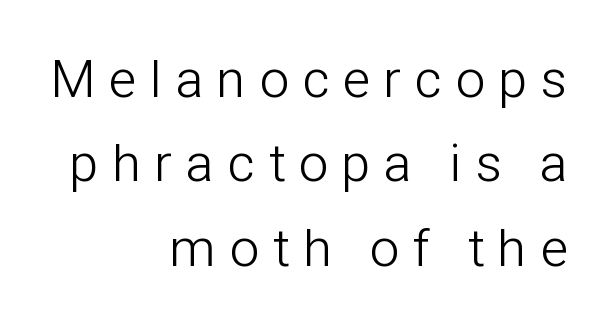
Evenly set lines give the paragraph a standard silhouette. Think of a printed novel: that variable character pitch is what you see here. The passage shown is not underscored anywhere. Letterform terminals end flat and unadorned throughout the passage. Spacing between characters has been opened up far beyond the box default.
